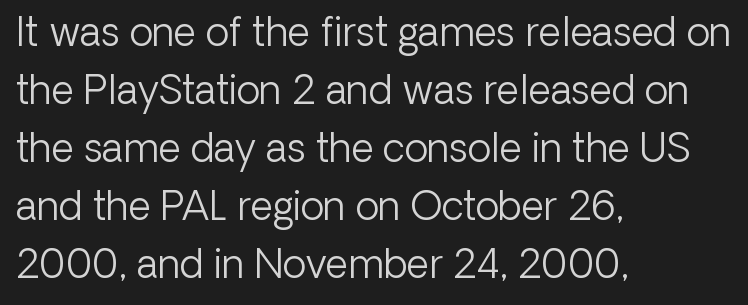
Regarding serifs, this sample does without them. Nobody drew a line under any word here. Think of a printed novel: that variable character pitch is what you see here. Heaviness? Minimal to ordinary, like unemphasized prose. The rag falls on the right side of this text block.
